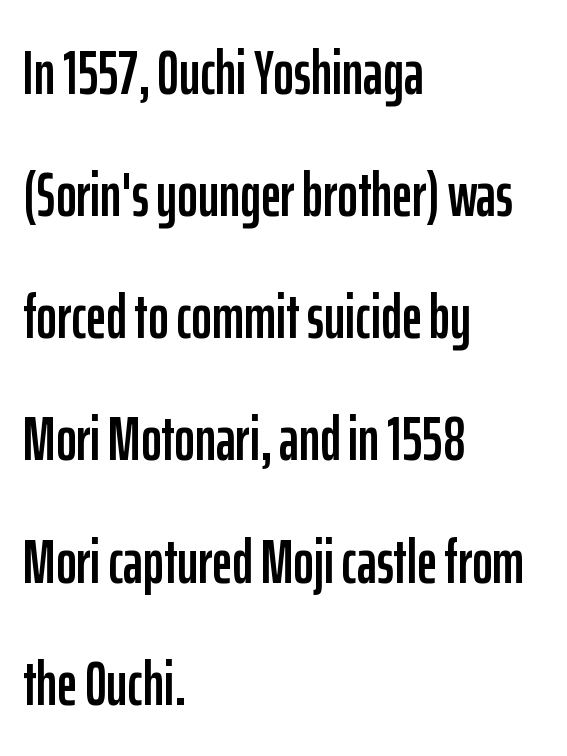
The image shows 62 px condensed sans-serif type, upright; set left-aligned, loose line spacing (1.97x), normal letter spacing, not underlined; low stroke contrast and a medium x-height.
